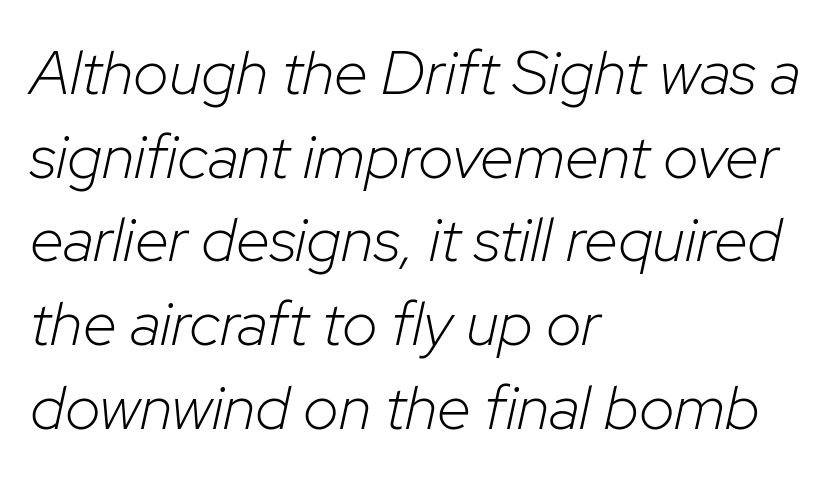
{"italic": "yes", "lean": "right", "slant_degrees": 12, "bold": "no", "weight": "light", "width": "normal", "stroke_contrast": "low", "x_height": "medium", "monospaced": "no", "underline": "no", "align": "left", "line_spacing": "normal", "line_spacing_ratio": 1.35, "letter_spacing": "normal", "letter_spacing_em": 0.0, "glyph_px": 62}
